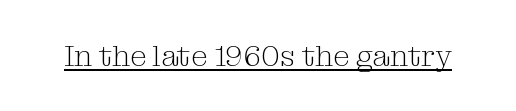
Q: Is the text bold? A: No.
Q: Is the text italic (slanted)? A: No, it is upright.
Q: Is the typeface a serif or a sans-serif typeface? A: Serif.
Q: Is the text underlined? A: Yes.
Q: Is the spacing between letters normal or unusually wide? A: Normal.
Q: Width (condensed, normal, or wide)? A: Normal.
Q: Stroke contrast? A: Medium.
Q: x-height? A: Medium.
Q: Monospaced? A: No.
